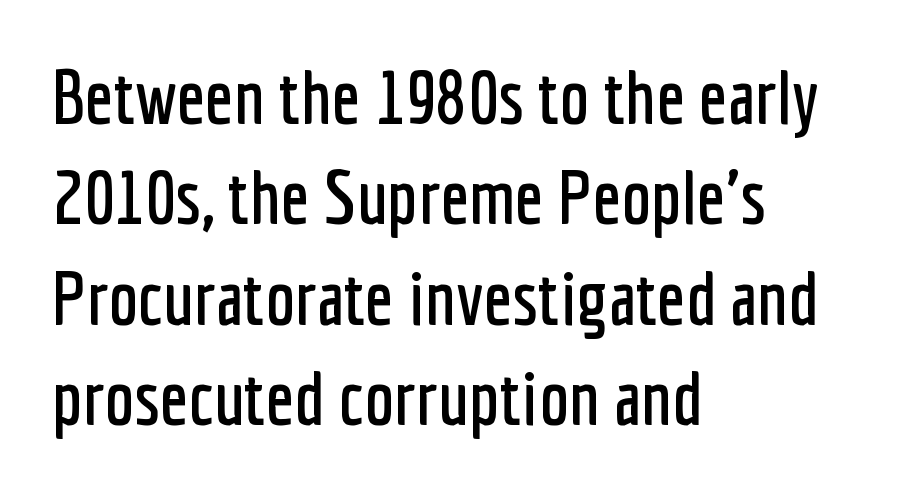
{"serif": "no", "italic": "no", "width": "condensed", "stroke_contrast": "low", "x_height": "medium", "monospaced": "no", "underline": "no", "align": "left", "line_spacing": "normal", "line_spacing_ratio": 1.34, "letter_spacing": "normal", "letter_spacing_em": 0.0, "glyph_px": 75}
